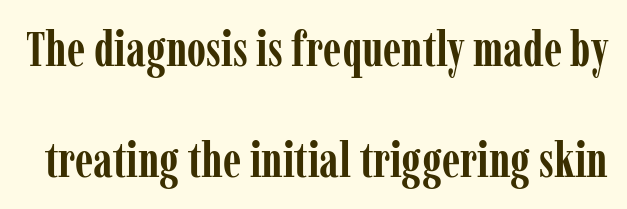
The image shows 49 px semibold, condensed serif type, upright; set loose line spacing (2.26x), normal letter spacing, not underlined; low stroke contrast and a medium x-height.
